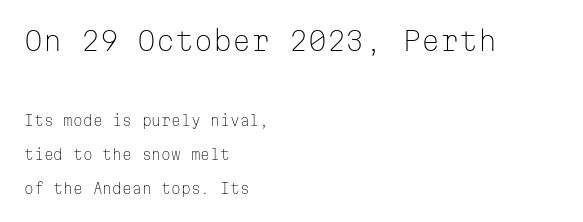
Nope, not italic — everything's standing straight. The gap between lines stays unmarked. The letters in the upper block stand taller than those in the block below. Spacing between characters is what you'd get straight out of the box.
